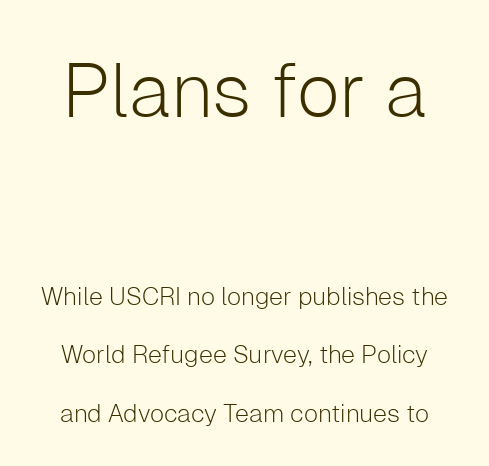
Q: Is the text bold? A: No.
Q: Is the text italic (slanted)? A: No, it is upright.
Q: Is the typeface a serif or a sans-serif typeface? A: Sans-serif.
Q: Is the text underlined? A: No.
Q: Is the spacing between letters normal or unusually wide? A: Normal.
Q: Is the spacing between lines tight, normal or loose? A: Loose.
Q: Which block of text is set in a larger size, the first (top) or the second (bottom)? A: The first (top) one.
Q: Width (condensed, normal, or wide)? A: Normal.
Q: Stroke contrast? A: Low.
Q: x-height? A: Medium.
Q: Monospaced? A: No.
